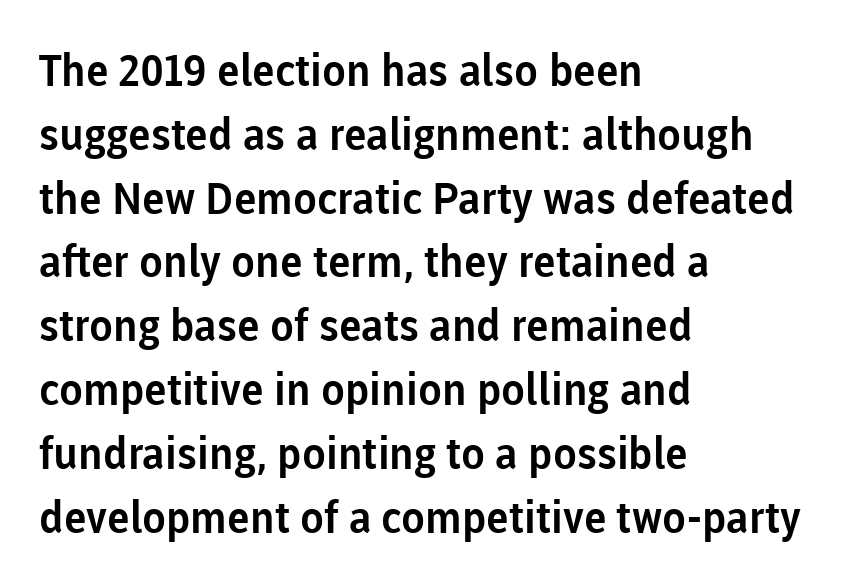
Q: Is the text italic (slanted)? A: No, it is upright.
Q: Is the typeface a serif or a sans-serif typeface? A: Sans-serif.
Q: Is the text underlined? A: No.
Q: How is the paragraph aligned? A: Left-aligned.
Q: Is the spacing between letters normal or unusually wide? A: Normal.
Q: Is the spacing between lines tight, normal or loose? A: Normal.
Q: Width (condensed, normal, or wide)? A: Normal.
Q: Stroke contrast? A: Low.
Q: x-height? A: Medium.
Q: Monospaced? A: No.
